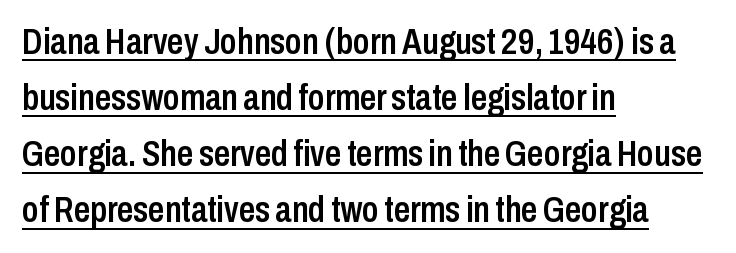
The image shows 36 px semibold, condensed sans-serif type, upright; set left-aligned, normal line spacing (1.56x), normal letter spacing, underlined; low stroke contrast and a medium x-height.
